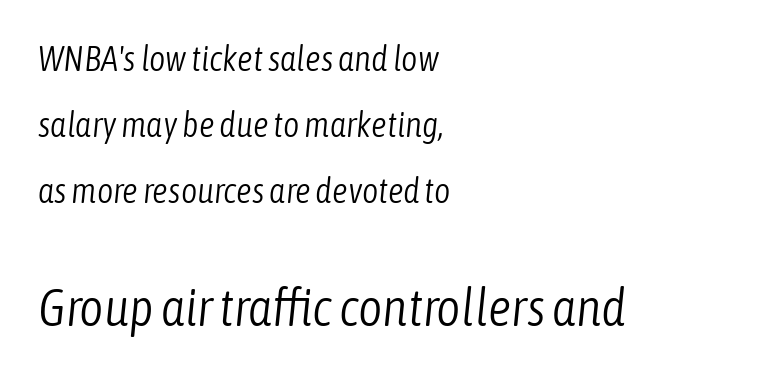
Notice how the stems are inclined rather than vertical — that's the hallmark of italics. The lines are quadded left. The passage shown is typed in a proportional face where columns would drift. Plain, unruled lines of type. In this sample the second text group is rendered at the bigger scale.
